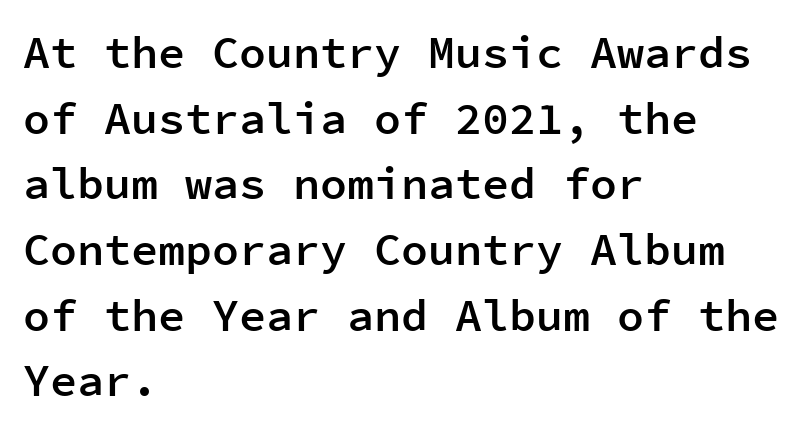
Typographic density is moderately raised because the face is semibold. Every character sits straight up, as roman type does. Look at the bottom of the vertical strokes: they stop flat, with no serifs. Clear beneath every line of the passage. Inter-character spacing is left at the font's built-in metrics. The vertical gap from one line to the next is medium.
